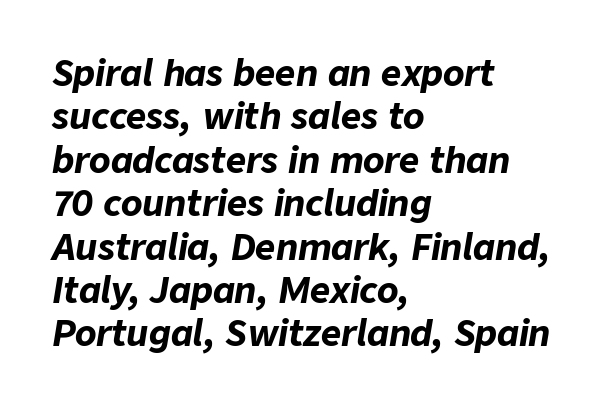
Q: Is the text bold? A: Yes.
Q: Is the text italic (slanted)? A: Yes, it leans right by about 9 degrees.
Q: Is the text underlined? A: No.
Q: How is the paragraph aligned? A: Left-aligned.
Q: Is the spacing between letters normal or unusually wide? A: Normal.
Q: Width (condensed, normal, or wide)? A: Normal.
Q: Stroke contrast? A: Low.
Q: x-height? A: Medium.
Q: Monospaced? A: No.
